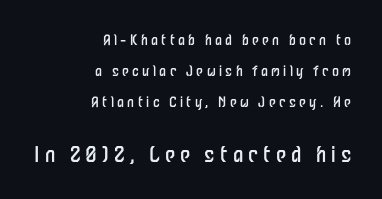
The image shows 21 px text type, upright; set right-aligned, loose line spacing (2.23x), unusually wide letter spacing (+0.24 em), not underlined; the second (bottom) block is 1.5x larger.
